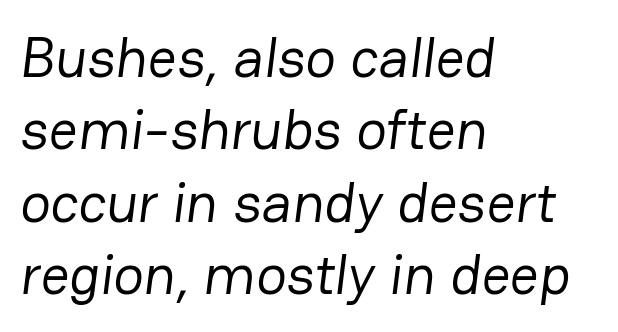
The image shows 57 px regular-weight sans-serif type; set left-aligned, normal line spacing (1.27x), normal letter spacing, not underlined; low stroke contrast and a medium x-height.
